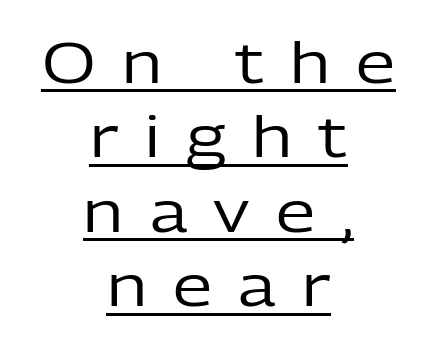
{"serif": "no", "italic": "no", "bold": "no", "weight": "regular", "width": "normal", "stroke_contrast": "low", "x_height": "medium", "monospaced": "no", "underline": "yes", "align": "center", "line_spacing": "normal", "line_spacing_ratio": 1.33, "letter_spacing": "wide", "letter_spacing_em": 0.47, "glyph_px": 56}
